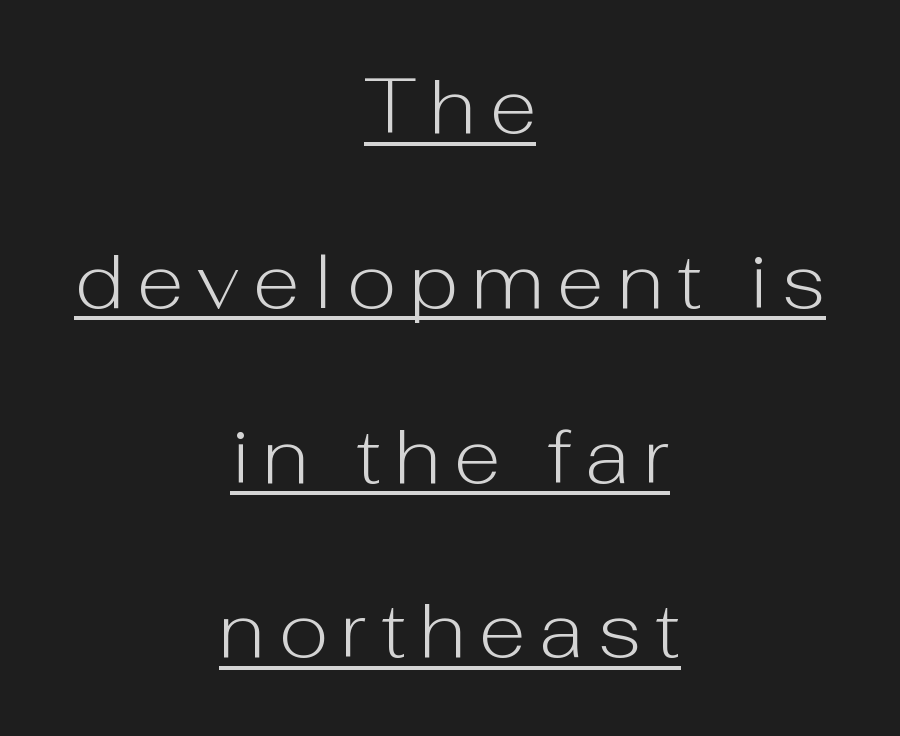
Q: Is the text bold? A: No.
Q: Is the text italic (slanted)? A: No, it is upright.
Q: Is the typeface a serif or a sans-serif typeface? A: Sans-serif.
Q: Is the text underlined? A: Yes.
Q: How is the paragraph aligned? A: Centered.
Q: Is the spacing between lines tight, normal or loose? A: Loose.
Q: Width (condensed, normal, or wide)? A: Normal.
Q: Stroke contrast? A: Low.
Q: x-height? A: Medium.
Q: Monospaced? A: No.
